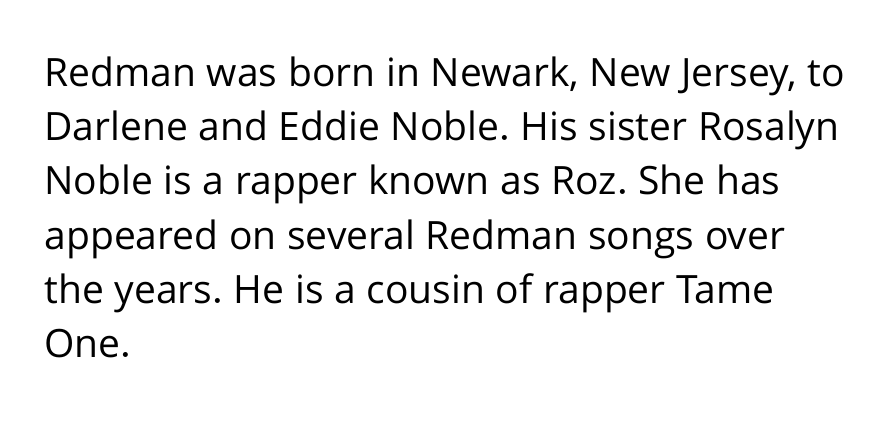
The font is comparable to plain body text, perhaps lighter. The baseline area is clear. Observe the absence of serifs on each vertical stroke in this sample. Think of a printed novel: that variable character pitch is what you see here. The axis of the letterforms is exactly vertical. Every row of glyphs begins at an identical x-position on the left.
